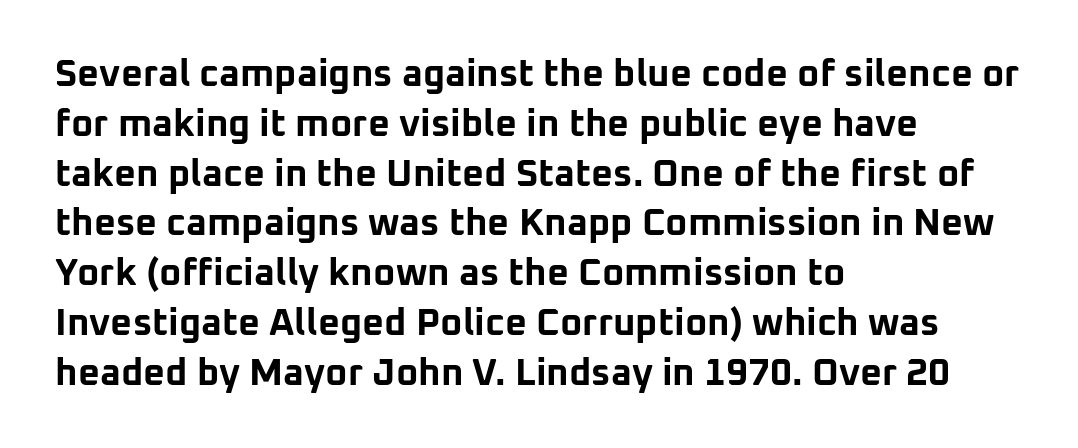
The designer left line spacing at the default. Compared with typical body copy, the letter spacing here is the same. Notice how the passage keeps a crisp vertical edge on the left only. Typesetter's note: full bold, strokes at maximum text heaviness. These lines are rendered in a variable-pitch font. The font's upright variant was chosen for this text.
